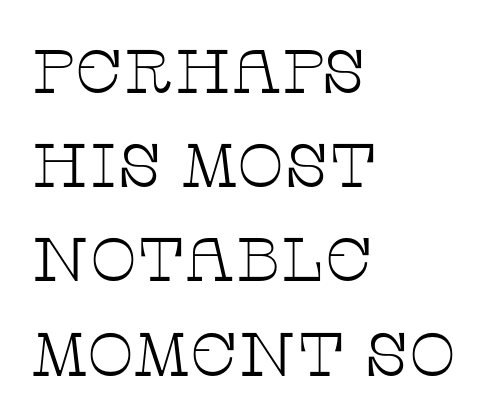
Q: Is the text bold? A: No.
Q: Is the text italic (slanted)? A: No, it is upright.
Q: Is the typeface a serif or a sans-serif typeface? A: Serif.
Q: Is the text underlined? A: No.
Q: How is the paragraph aligned? A: Left-aligned.
Q: Is the spacing between letters normal or unusually wide? A: Normal.
Q: Is the spacing between lines tight, normal or loose? A: Normal.
Q: Width (condensed, normal, or wide)? A: Wide.
Q: Stroke contrast? A: Low.
Q: x-height? A: Large.
Q: Monospaced? A: No.
